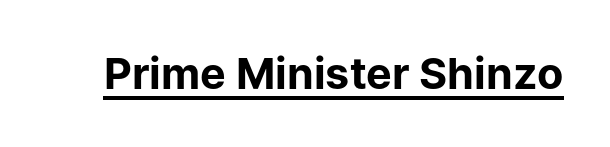
The line texture is even and compact thanks to regular tracking. Each letter's strokes conclude bluntly, with no projecting serifs. Ordinary non-slanted type is in use. Stroke thickness is high; the sample reads as a true bold. The passage shown is typed in a proportional face where columns would drift.
